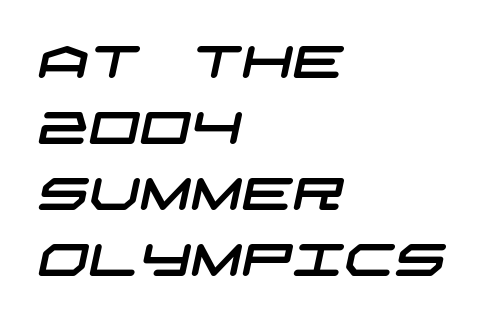
{"serif": "no", "width": "wide", "stroke_contrast": "low", "x_height": "large", "underline": "no", "align": "left", "line_spacing": "normal", "line_spacing_ratio": 1.47, "letter_spacing": "normal", "letter_spacing_em": 0.0, "glyph_px": 45}
